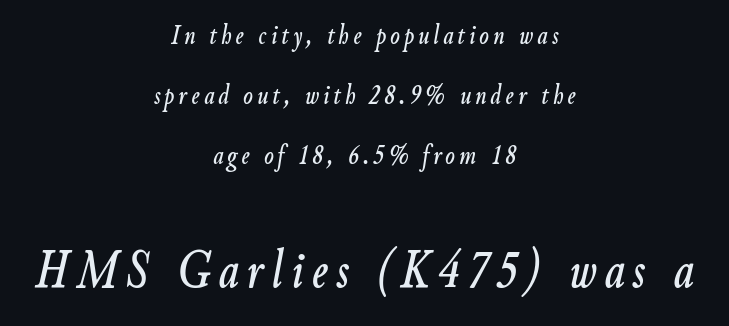
Only glyphs here, with clear space below each row. Vertically, the passage feels expansive, rows floating well apart. These lines stack symmetrically, like a column narrowing and widening about its center. Size hierarchy here favors the trailing block over the leading one. Emphasis-style slanted type is in use. Do the characters align in a grid? No, the font is proportional.
